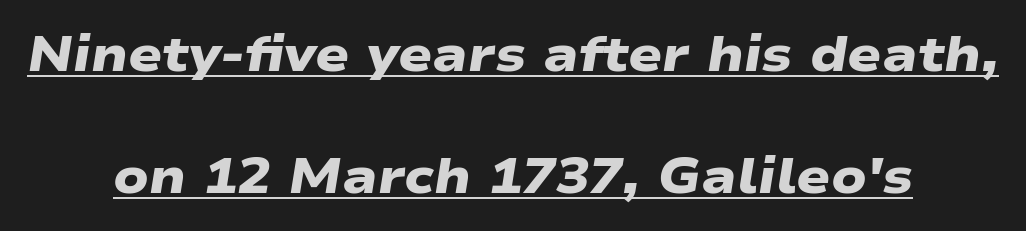
Q: Is the text bold? A: Yes.
Q: Is the typeface a serif or a sans-serif typeface? A: Sans-serif.
Q: Is the text underlined? A: Yes.
Q: How is the paragraph aligned? A: Centered.
Q: Is the spacing between letters normal or unusually wide? A: Normal.
Q: Is the spacing between lines tight, normal or loose? A: Loose.
Q: Width (condensed, normal, or wide)? A: Wide.
Q: Stroke contrast? A: Low.
Q: x-height? A: Medium.
Q: Monospaced? A: No.
